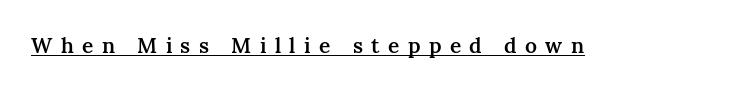
Q: Is the text bold? A: Semi-bold.
Q: Is the text italic (slanted)? A: No, it is upright.
Q: Is the text underlined? A: Yes.
Q: Is the spacing between letters normal or unusually wide? A: Unusually wide.
